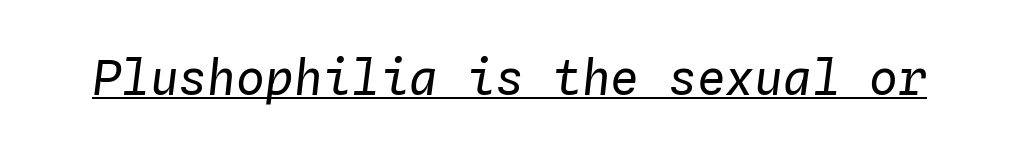
Q: Is the text bold? A: No.
Q: Is the text italic (slanted)? A: Yes, it leans right by about 4 degrees.
Q: Is the text underlined? A: Yes.
Q: Is the spacing between letters normal or unusually wide? A: Normal.
Q: Width (condensed, normal, or wide)? A: Normal.
Q: Stroke contrast? A: Low.
Q: x-height? A: Medium.
Q: Monospaced? A: Yes.
